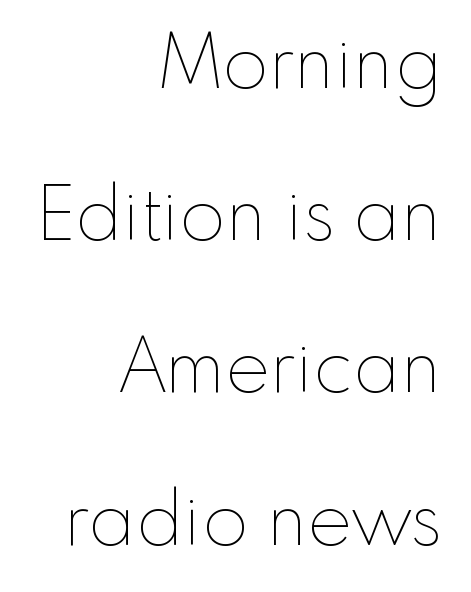
Q: Is the text bold? A: No.
Q: Is the text italic (slanted)? A: No, it is upright.
Q: Is the text underlined? A: No.
Q: How is the paragraph aligned? A: Right-aligned.
Q: Is the spacing between letters normal or unusually wide? A: Normal.
Q: Is the spacing between lines tight, normal or loose? A: Loose.
Q: Width (condensed, normal, or wide)? A: Normal.
Q: Stroke contrast? A: Low.
Q: x-height? A: Small.
Q: Monospaced? A: No.
